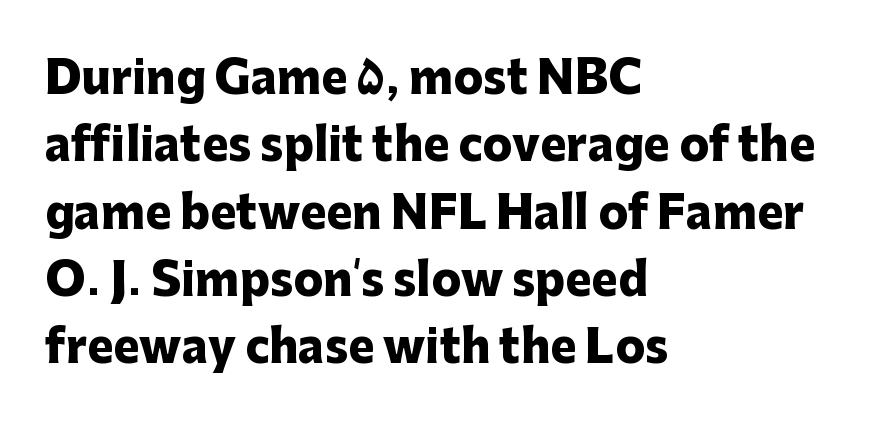
Weight: bold. Interline gaps are of average width in this sample. Students, note that the glyphs here touch the page at normal intervals. This sample uses a sans-serif face. Underlining? Definitely not there.
